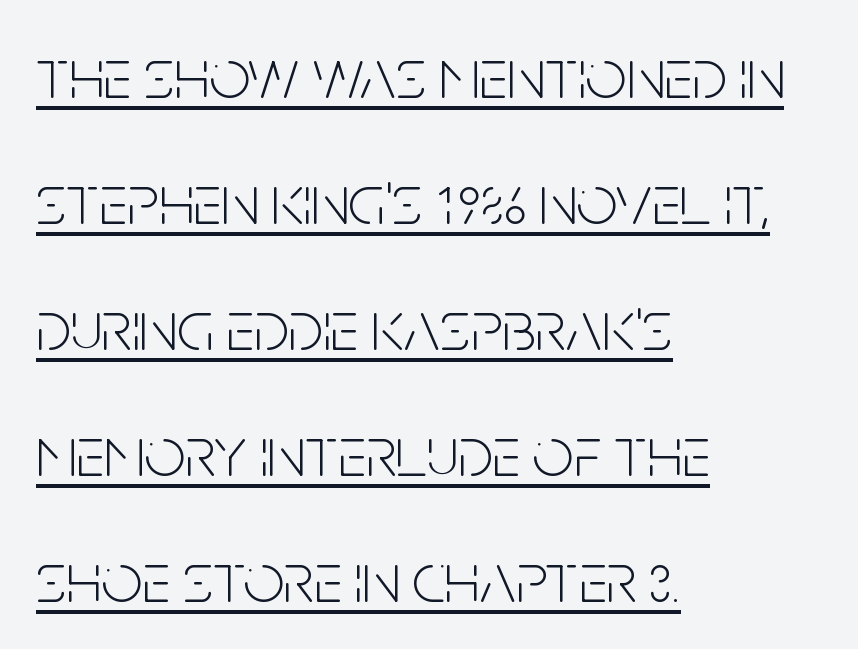
Q: Is the text bold? A: No.
Q: Is the text italic (slanted)? A: No, it is upright.
Q: Is the typeface a serif or a sans-serif typeface? A: Sans-serif.
Q: Is the text underlined? A: Yes.
Q: How is the paragraph aligned? A: Left-aligned.
Q: Is the spacing between letters normal or unusually wide? A: Normal.
Q: Width (condensed, normal, or wide)? A: Condensed.
Q: Stroke contrast? A: Low.
Q: x-height? A: Large.
Q: Monospaced? A: No.
